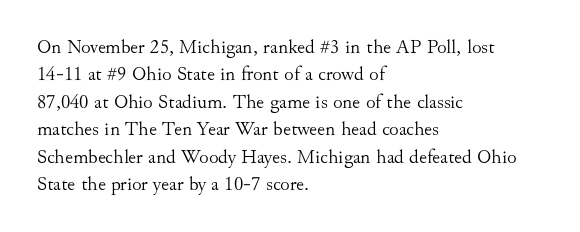
The image shows 20 px text type, upright; set left-aligned, normal line spacing (1.37x), normal letter spacing, not underlined.
